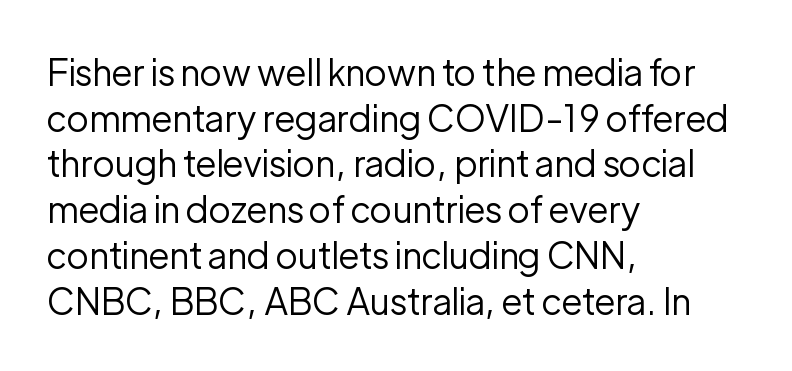
This is roman type, the default non-slanted kind. The tracking reads as untouched default to a designer's eye. Varying glyph widths throughout — classic text-font behaviour. Type without underlining. The lines in this sample share a left origin and differ only in where they stop.
